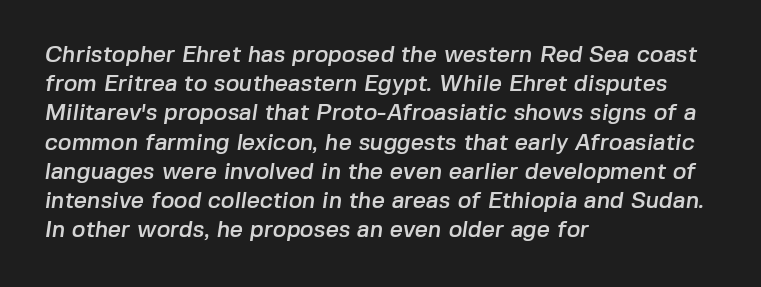
{"underline": "no", "align": "left", "line_spacing": "normal", "line_spacing_ratio": 1.27, "letter_spacing": "normal", "letter_spacing_em": 0.0, "glyph_px": 23}
